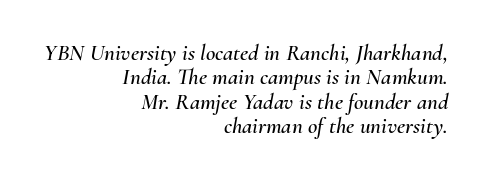
Q: Is the text italic (slanted)? A: Yes, it leans right by about 10 degrees.
Q: Is the text underlined? A: No.
Q: How is the paragraph aligned? A: Right-aligned.
Q: Is the spacing between letters normal or unusually wide? A: Normal.
Q: Is the spacing between lines tight, normal or loose? A: Tight.
